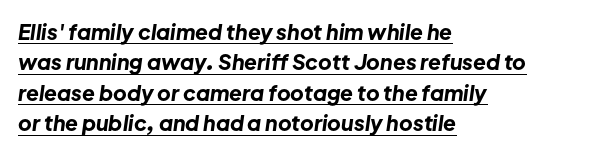
Q: Is the text bold? A: Yes.
Q: Is the text italic (slanted)? A: Yes, it leans right by about 8 degrees.
Q: Is the text underlined? A: Yes.
Q: How is the paragraph aligned? A: Left-aligned.
Q: Is the spacing between letters normal or unusually wide? A: Normal.
Q: Is the spacing between lines tight, normal or loose? A: Normal.
